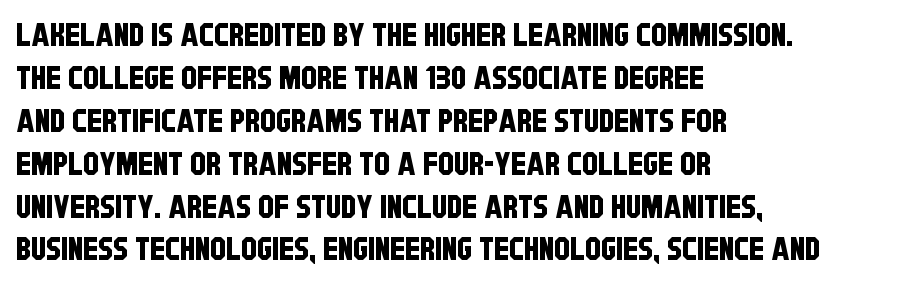
The image shows 32 px condensed sans-serif type; set left-aligned, normal line spacing (1.34x), normal letter spacing, not underlined; low stroke contrast and a large x-height.
